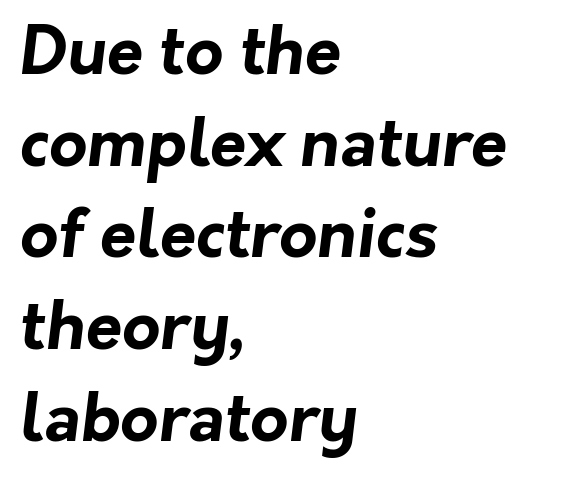
Q: Is the text bold? A: Yes.
Q: Is the typeface a serif or a sans-serif typeface? A: Sans-serif.
Q: Is the text underlined? A: No.
Q: How is the paragraph aligned? A: Left-aligned.
Q: Is the spacing between letters normal or unusually wide? A: Normal.
Q: Is the spacing between lines tight, normal or loose? A: Normal.
Q: Width (condensed, normal, or wide)? A: Normal.
Q: Stroke contrast? A: Low.
Q: x-height? A: Medium.
Q: Monospaced? A: No.
